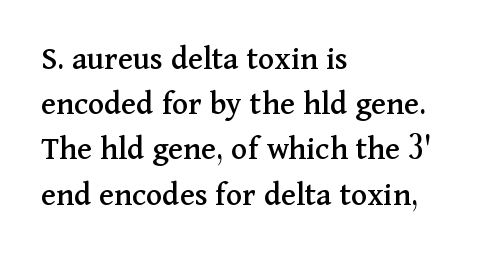
{"serif": "yes", "italic": "no", "width": "normal", "stroke_contrast": "medium", "x_height": "medium", "monospaced": "no", "underline": "no", "align": "left", "line_spacing": "normal", "line_spacing_ratio": 1.33, "letter_spacing": "normal", "letter_spacing_em": 0.0, "glyph_px": 34}
